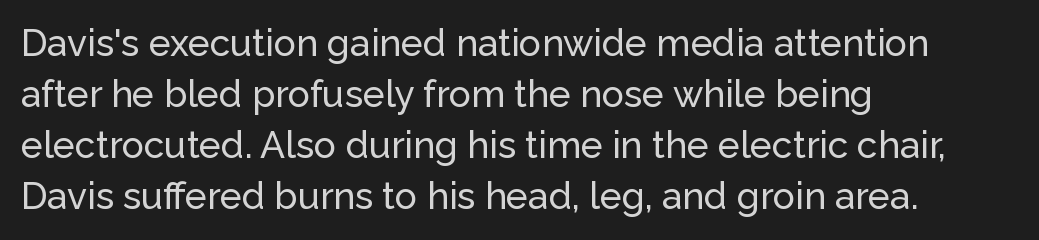
The image shows 37 px sans-serif type, upright; set left-aligned, normal line spacing (1.38x), normal letter spacing, not underlined; low stroke contrast and a medium x-height.
